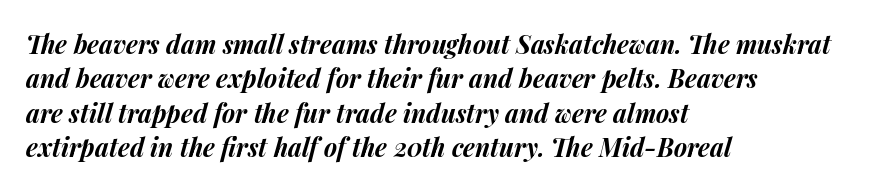
Check the space under the baseline: it is left empty. Does the leading feel generous? No, just average. In CSS terms this would be text-align: left. The glyphs have the mass of a bold cut.
